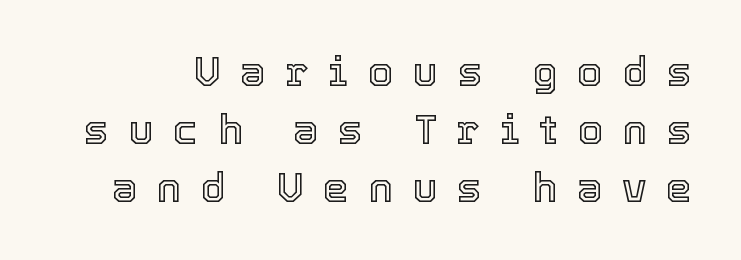
Q: Is the text italic (slanted)? A: No, it is upright.
Q: Is the text underlined? A: No.
Q: Is the spacing between letters normal or unusually wide? A: Unusually wide.
Q: Is the spacing between lines tight, normal or loose? A: Normal.
Q: Width (condensed, normal, or wide)? A: Normal.
Q: x-height? A: Medium.
Q: Monospaced? A: No.
